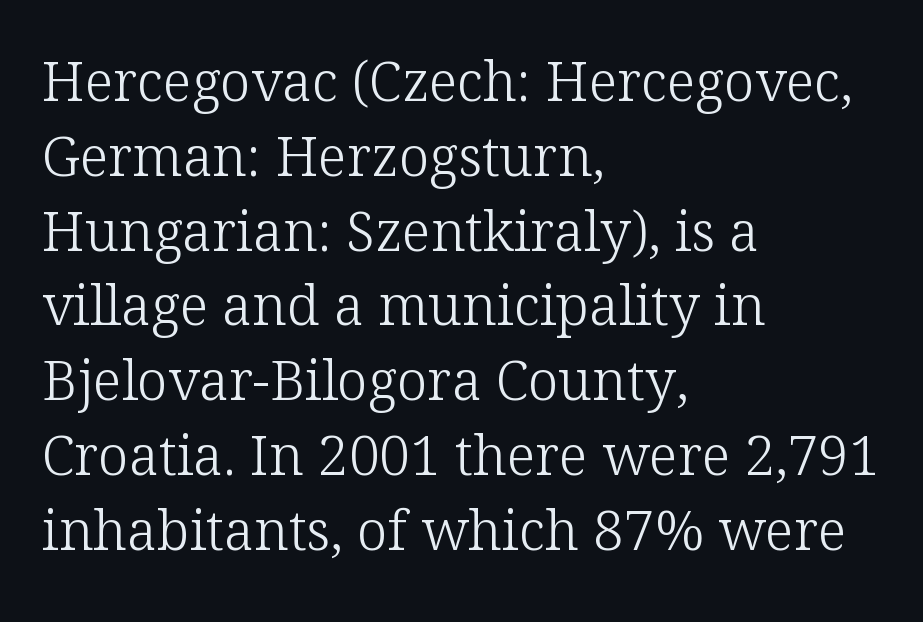
{"serif": "yes", "italic": "no", "bold": "no", "weight": "light", "width": "normal", "stroke_contrast": "low", "x_height": "medium", "monospaced": "no", "underline": "no", "align": "left", "line_spacing": "normal", "line_spacing_ratio": 1.36, "letter_spacing": "normal", "letter_spacing_em": 0.0, "glyph_px": 55}
